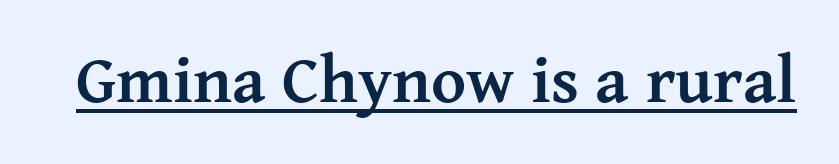
Q: Is the text bold? A: Yes.
Q: Is the text italic (slanted)? A: No, it is upright.
Q: Is the typeface a serif or a sans-serif typeface? A: Serif.
Q: Is the text underlined? A: Yes.
Q: Is the spacing between letters normal or unusually wide? A: Normal.
Q: Width (condensed, normal, or wide)? A: Normal.
Q: Stroke contrast? A: Medium.
Q: x-height? A: Medium.
Q: Monospaced? A: No.
